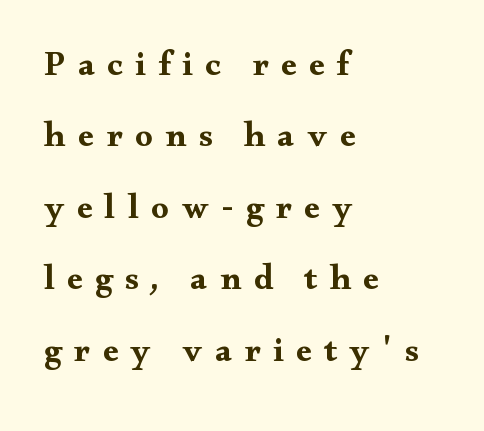
Check where the strokes stop: tiny serifs finish them off. Its strokes are broad and dark, the hallmark of bold type. The leading is generous, giving the passage an open texture. Is there any slant? The stems are plumb.
